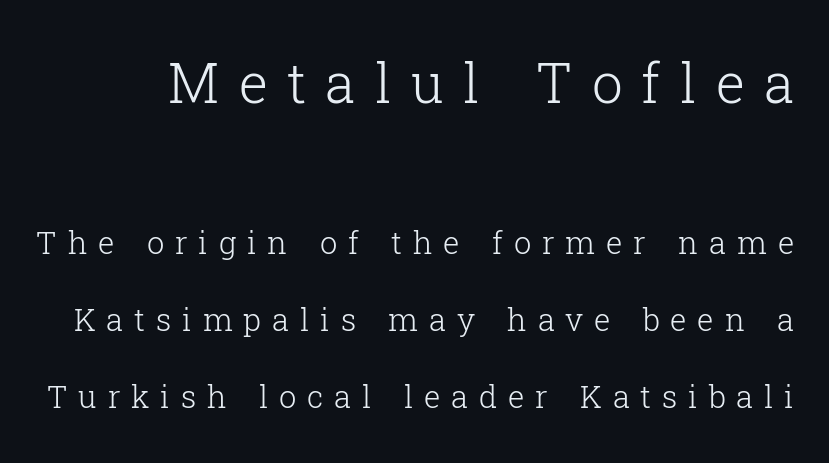
The image shows 55 px light serif type, upright; set loose line spacing (2.49x), unusually wide letter spacing (+0.35 em), not underlined; the first (top) block is 1.77x larger; low stroke contrast and a medium x-height.
